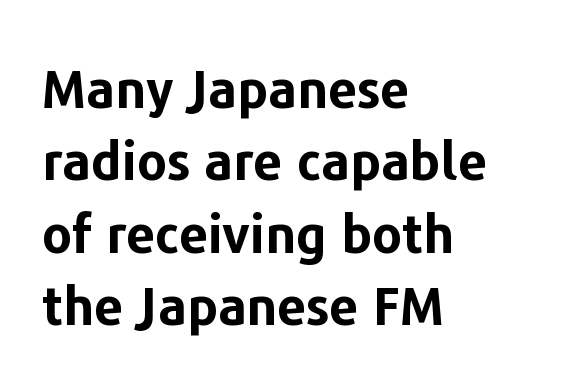
{"serif": "no", "italic": "no", "bold": "yes", "weight": "bold", "width": "normal", "stroke_contrast": "low", "x_height": "medium", "monospaced": "no", "underline": "no", "align": "left", "line_spacing": "normal", "line_spacing_ratio": 1.39, "letter_spacing": "normal", "letter_spacing_em": 0.0, "glyph_px": 52}
